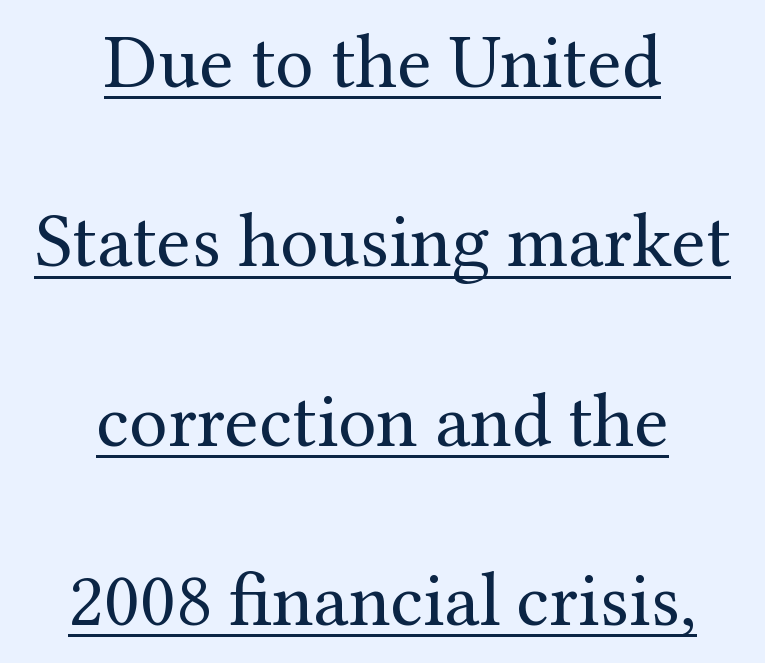
{"serif": "yes", "italic": "no", "bold": "no", "weight": "regular", "width": "normal", "stroke_contrast": "medium", "x_height": "medium", "monospaced": "no", "underline": "yes", "align": "center", "line_spacing": "loose", "line_spacing_ratio": 2.33, "letter_spacing": "normal", "letter_spacing_em": 0.0, "glyph_px": 77}
